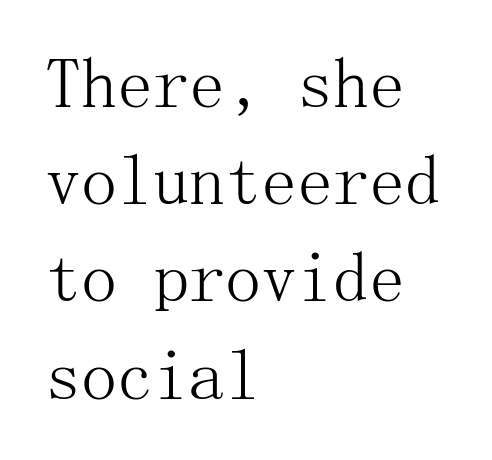
The image shows 72 px light serif type, upright; set left-aligned, normal line spacing (1.35x), normal letter spacing, not underlined; medium stroke contrast and a medium x-height.
